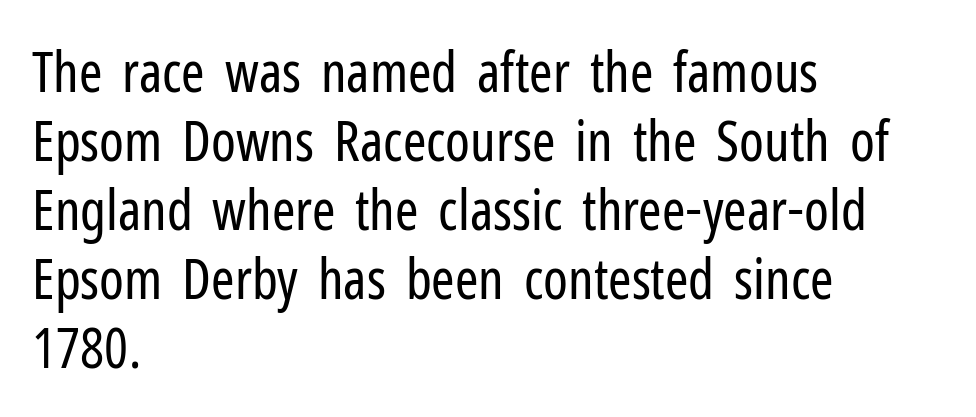
The image shows 56 px regular-weight, condensed sans-serif type, upright; set left-aligned, line spacing 1.23x, normal letter spacing, not underlined; low stroke contrast and a medium x-height.
